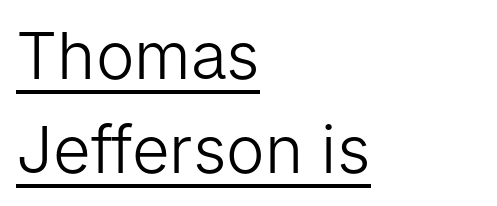
The image shows 65 px light sans-serif type, upright; set left-aligned, normal line spacing (1.45x), normal letter spacing, underlined; low stroke contrast and a medium x-height.
